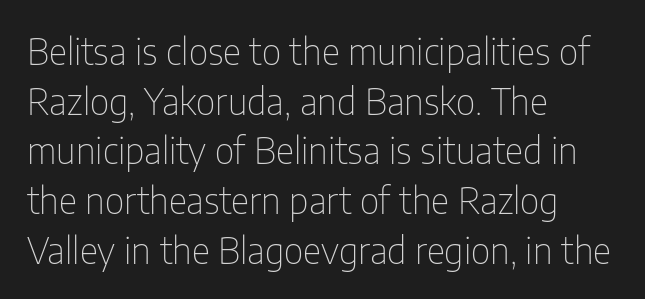
{"serif": "no", "italic": "no", "bold": "no", "weight": "thin", "width": "condensed", "stroke_contrast": "low", "x_height": "medium", "monospaced": "no", "underline": "no", "align": "left", "line_spacing": "normal", "line_spacing_ratio": 1.38, "letter_spacing": "normal", "letter_spacing_em": 0.0, "glyph_px": 36}
